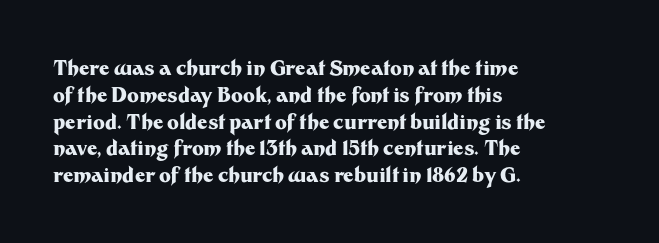
It's the straight-up-and-down kind of type. The letters sit at their default tracking, neither squeezed nor spread. Line starts are locked; line ends wander. This is heavy type, rendered in bold. Baseline-to-baseline distance is the conventional proportion of letter height.
